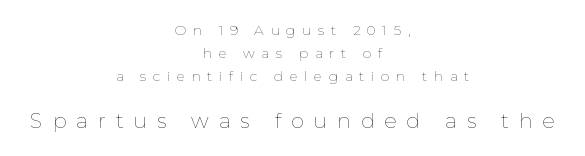
{"italic": "no", "bold": "no", "underline": "no", "align": "center", "line_spacing": "normal", "line_spacing_ratio": 1.65, "letter_spacing": "wide", "letter_spacing_em": 0.46, "larger_block": "second", "size_ratio": 1.5, "glyph_px": 21}
